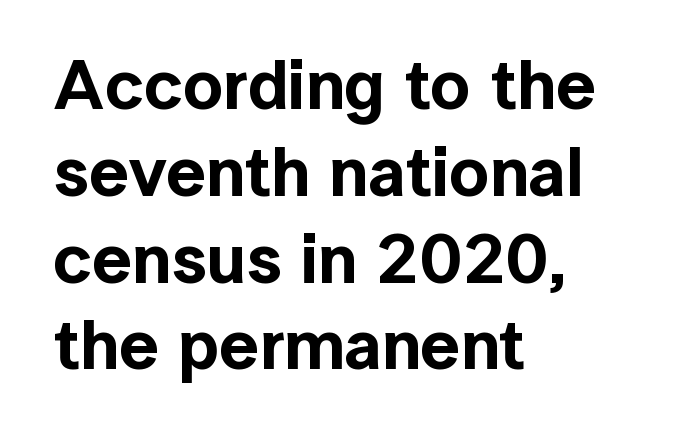
The image shows 70 px sans-serif type, upright; set left-aligned, line spacing 1.24x, normal letter spacing, not underlined; a medium x-height.
